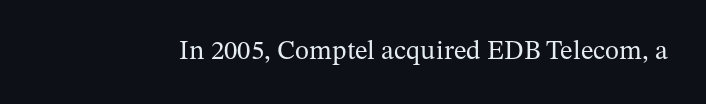
The image shows 27 px text type, upright; set normal letter spacing, not underlined.
